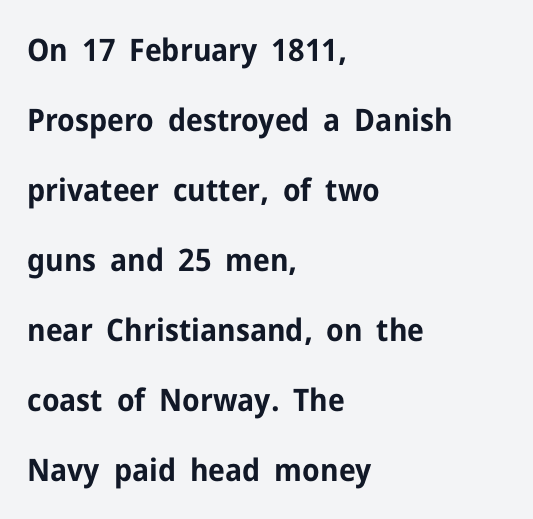
Q: Is the text bold? A: Yes.
Q: Is the text italic (slanted)? A: No, it is upright.
Q: Is the typeface a serif or a sans-serif typeface? A: Sans-serif.
Q: Is the text underlined? A: No.
Q: How is the paragraph aligned? A: Left-aligned.
Q: Is the spacing between letters normal or unusually wide? A: Normal.
Q: Is the spacing between lines tight, normal or loose? A: Loose.
Q: Width (condensed, normal, or wide)? A: Normal.
Q: Stroke contrast? A: Low.
Q: x-height? A: Medium.
Q: Monospaced? A: No.
